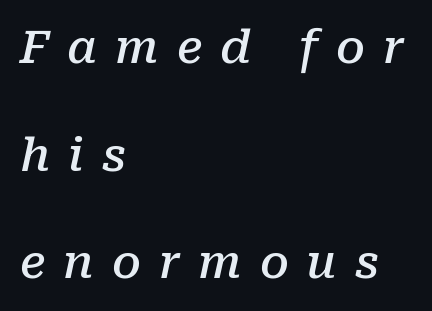
Honestly, there is no underline to notice here at all. Each new line begins a long way beneath the previous one. These lines stack with their left ends in a neat column. Letterform terminals end in serifs throughout the passage. The horizontal fit of the characters is loose and conspicuously gappy.
